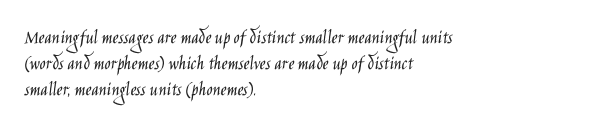
{"bold": "no", "underline": "no", "align": "left", "line_spacing": "normal", "line_spacing_ratio": 1.31, "letter_spacing": "normal", "letter_spacing_em": 0.0, "glyph_px": 20}
